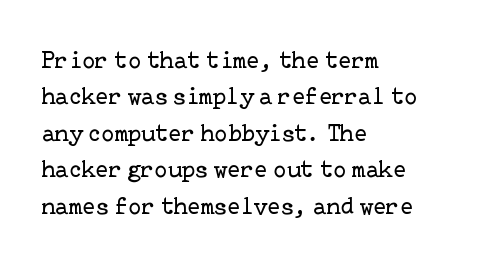
Q: Is the text bold? A: No.
Q: Is the text italic (slanted)? A: No, it is upright.
Q: Is the text underlined? A: No.
Q: How is the paragraph aligned? A: Left-aligned.
Q: Is the spacing between letters normal or unusually wide? A: Normal.
Q: Is the spacing between lines tight, normal or loose? A: Normal.
